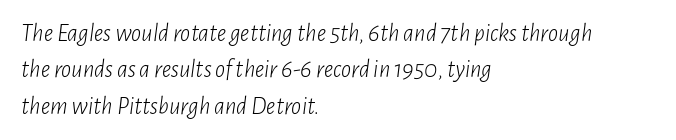
The font sits on the lighter half of the weight spectrum, regular included. This rendering leaves character spacing at its baseline value. This block has exactly the height ordinary leading produces. If you drew a line through each stem, it would be angled. Beneath every word, the page is bare. Line beginnings align vertically; line endings do not.
